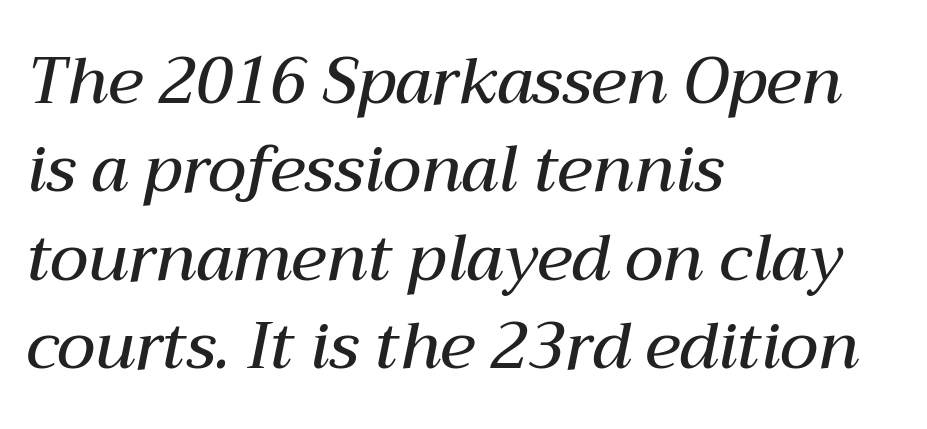
A typesetter would call this proportional, since set widths differ per character. If you drew a line through each stem, it would be angled. All the whitespace from short lines collects on the right. Its strokes are somewhat broadened, the hallmark of semibold type.
